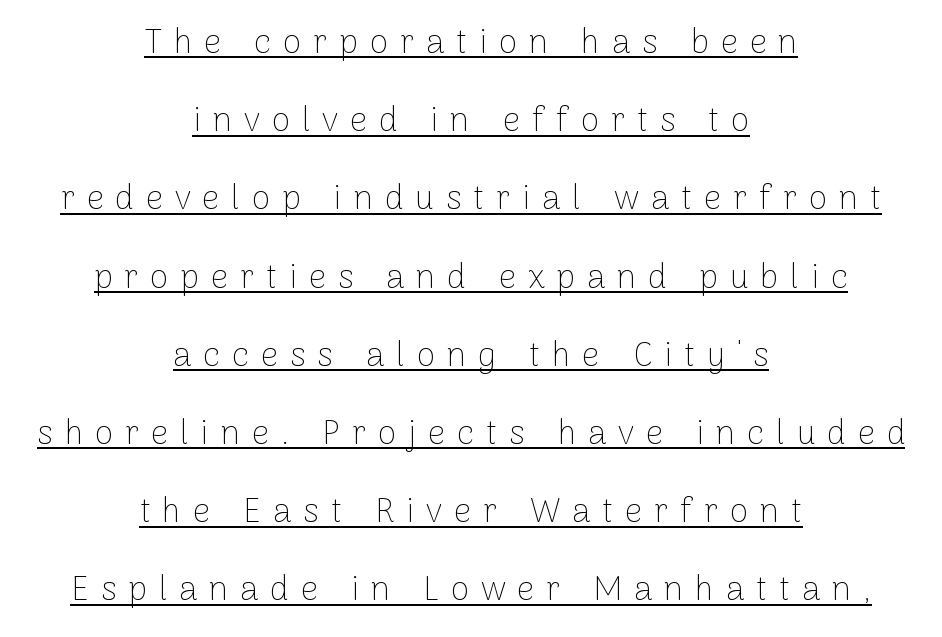
Q: Is the text bold? A: No.
Q: Is the text italic (slanted)? A: No, it is upright.
Q: Is the typeface a serif or a sans-serif typeface? A: Sans-serif.
Q: Is the text underlined? A: Yes.
Q: How is the paragraph aligned? A: Centered.
Q: Is the spacing between letters normal or unusually wide? A: Unusually wide.
Q: Is the spacing between lines tight, normal or loose? A: Loose.
Q: Width (condensed, normal, or wide)? A: Normal.
Q: Stroke contrast? A: Low.
Q: x-height? A: Medium.
Q: Monospaced? A: No.
